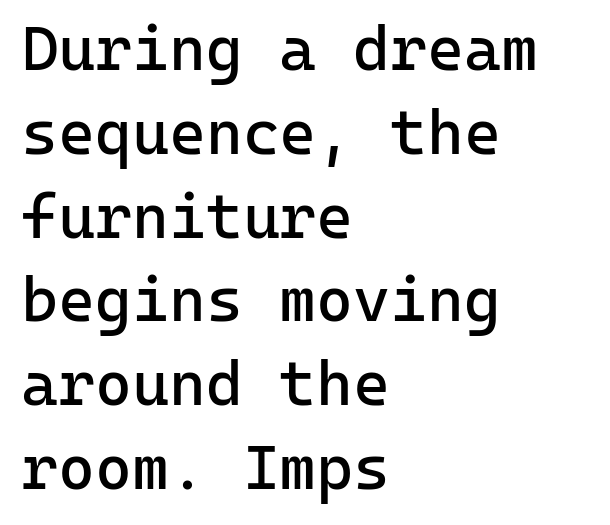
Q: Is the text bold? A: No.
Q: Is the text italic (slanted)? A: No, it is upright.
Q: Is the typeface a serif or a sans-serif typeface? A: Sans-serif.
Q: Is the text underlined? A: No.
Q: How is the paragraph aligned? A: Left-aligned.
Q: Is the spacing between letters normal or unusually wide? A: Normal.
Q: Is the spacing between lines tight, normal or loose? A: Normal.
Q: Width (condensed, normal, or wide)? A: Normal.
Q: Stroke contrast? A: Low.
Q: x-height? A: Medium.
Q: Monospaced? A: Yes.
